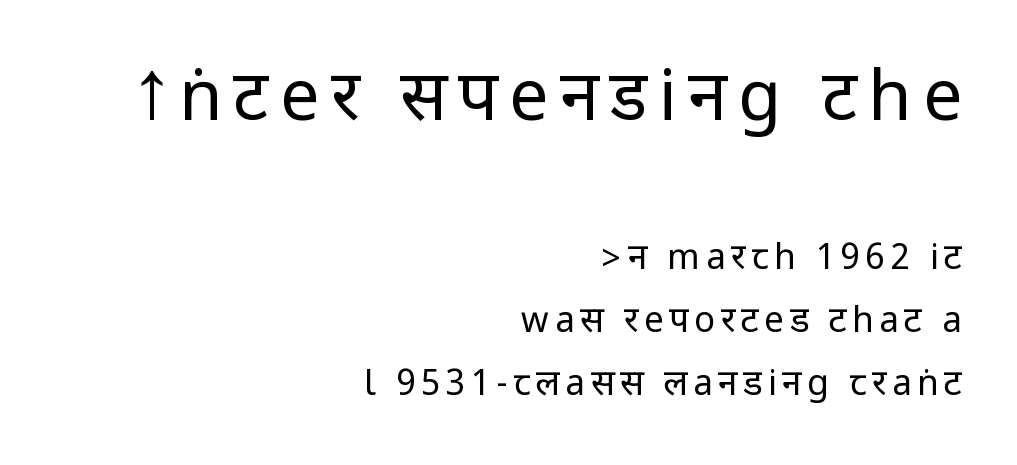
The image shows 70 px regular-weight, condensed sans-serif type, upright; set right-aligned, line spacing 1.79x, not underlined; the first (top) block is 2.0x larger; low stroke contrast.
